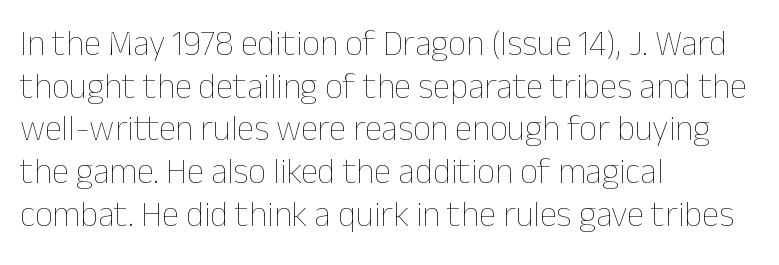
This rendering leaves character spacing at its baseline value. The rendering uses natural spacing where letterforms have individual widths. The characters are drawn with everyday or finer stroke widths. Visually the block forms a straight wall on the left and a jagged coastline on the right. The space beneath each line is pristine and unruled.
